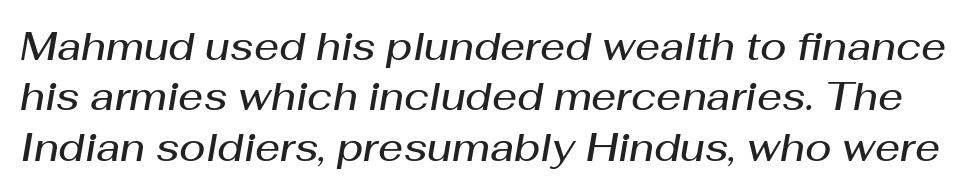
Q: Is the text bold? A: Semi-bold.
Q: Is the text italic (slanted)? A: Yes, it leans right by about 10 degrees.
Q: Is the text underlined? A: No.
Q: Is the spacing between letters normal or unusually wide? A: Normal.
Q: Is the spacing between lines tight, normal or loose? A: Normal.
Q: Width (condensed, normal, or wide)? A: Normal.
Q: Stroke contrast? A: Medium.
Q: x-height? A: Medium.
Q: Monospaced? A: No.
